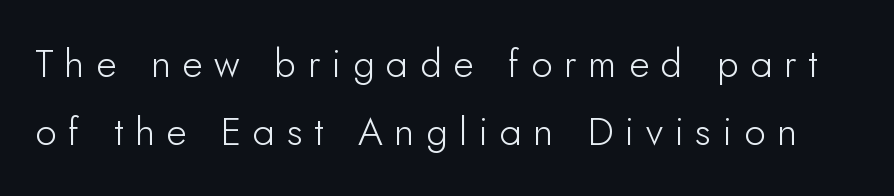
Classification — sans serif. A bare baseline throughout the passage. Tracking value appears strongly positive — letters spread wide. Quick note: not italic, upright.
